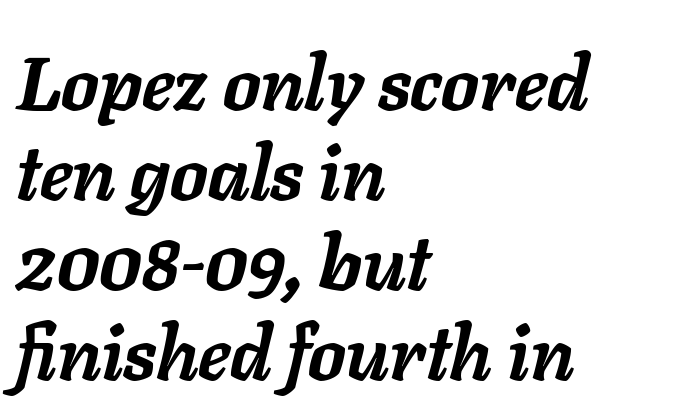
Q: Is the text bold? A: Yes.
Q: Is the text italic (slanted)? A: Yes, it leans right by about 11 degrees.
Q: Is the text underlined? A: No.
Q: How is the paragraph aligned? A: Left-aligned.
Q: Is the spacing between letters normal or unusually wide? A: Normal.
Q: Width (condensed, normal, or wide)? A: Normal.
Q: Stroke contrast? A: Low.
Q: x-height? A: Medium.
Q: Monospaced? A: No.
